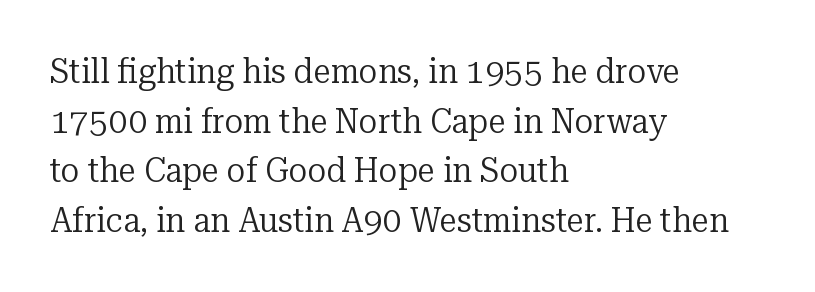
The image shows 35 px regular-weight serif type, upright; set left-aligned, normal line spacing (1.42x), normal letter spacing, not underlined; low stroke contrast and a medium x-height.
